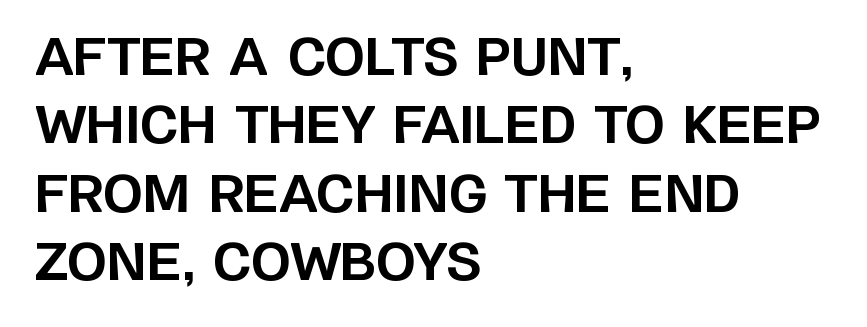
Q: Is the text bold? A: Yes.
Q: Is the text italic (slanted)? A: No, it is upright.
Q: Is the typeface a serif or a sans-serif typeface? A: Sans-serif.
Q: Is the text underlined? A: No.
Q: How is the paragraph aligned? A: Left-aligned.
Q: Is the spacing between letters normal or unusually wide? A: Normal.
Q: Is the spacing between lines tight, normal or loose? A: Normal.
Q: Width (condensed, normal, or wide)? A: Normal.
Q: Stroke contrast? A: Low.
Q: x-height? A: Large.
Q: Monospaced? A: No.
